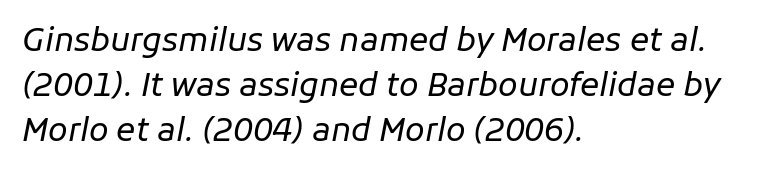
Q: Is the text bold? A: No.
Q: Is the text italic (slanted)? A: Yes, it leans right by about 11 degrees.
Q: Is the text underlined? A: No.
Q: How is the paragraph aligned? A: Left-aligned.
Q: Is the spacing between letters normal or unusually wide? A: Normal.
Q: Is the spacing between lines tight, normal or loose? A: Normal.
Q: Width (condensed, normal, or wide)? A: Normal.
Q: Stroke contrast? A: Low.
Q: x-height? A: Medium.
Q: Monospaced? A: No.
